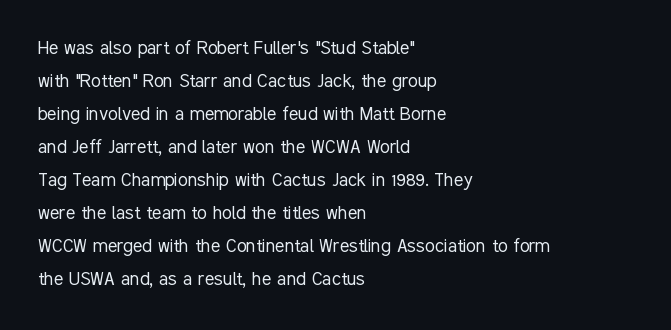
Q: Is the text bold? A: No.
Q: Is the text italic (slanted)? A: No, it is upright.
Q: Is the text underlined? A: No.
Q: How is the paragraph aligned? A: Left-aligned.
Q: Is the spacing between letters normal or unusually wide? A: Normal.
Q: Is the spacing between lines tight, normal or loose? A: Normal.
